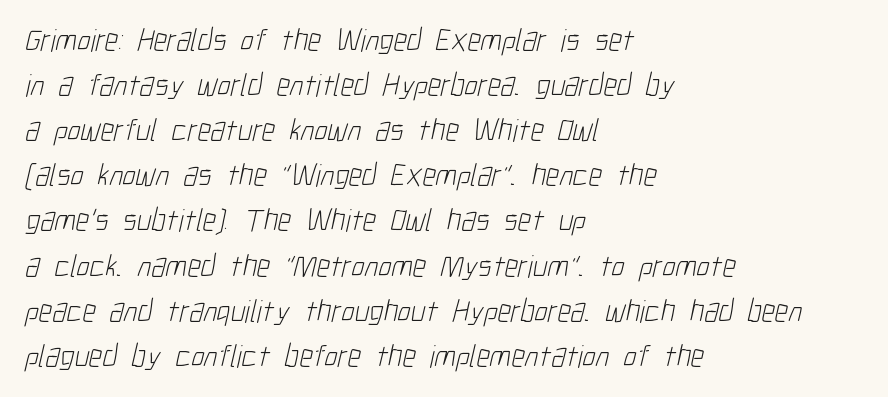
Q: Is the text bold? A: No.
Q: Is the typeface a serif or a sans-serif typeface? A: Sans-serif.
Q: Is the text underlined? A: No.
Q: How is the paragraph aligned? A: Left-aligned.
Q: Is the spacing between letters normal or unusually wide? A: Normal.
Q: Is the spacing between lines tight, normal or loose? A: Normal.
Q: Width (condensed, normal, or wide)? A: Condensed.
Q: Stroke contrast? A: Low.
Q: x-height? A: Medium.
Q: Monospaced? A: No.
